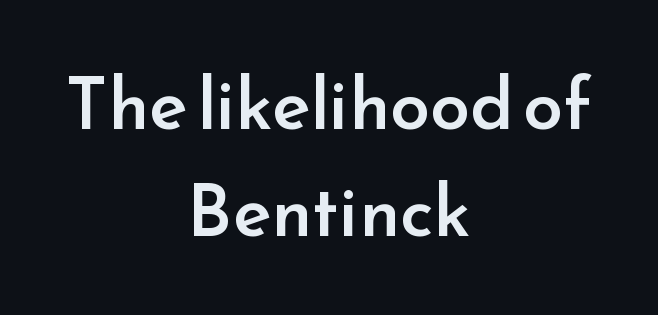
The image shows 72 px semibold sans-serif type, upright; set centered, normal line spacing (1.49x), normal letter spacing, not underlined; low stroke contrast and a small x-height.
